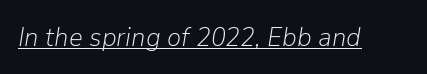
Q: Is the text bold? A: No.
Q: Is the text italic (slanted)? A: Yes, it leans right by about 9 degrees.
Q: Is the text underlined? A: Yes.
Q: Is the spacing between letters normal or unusually wide? A: Normal.
